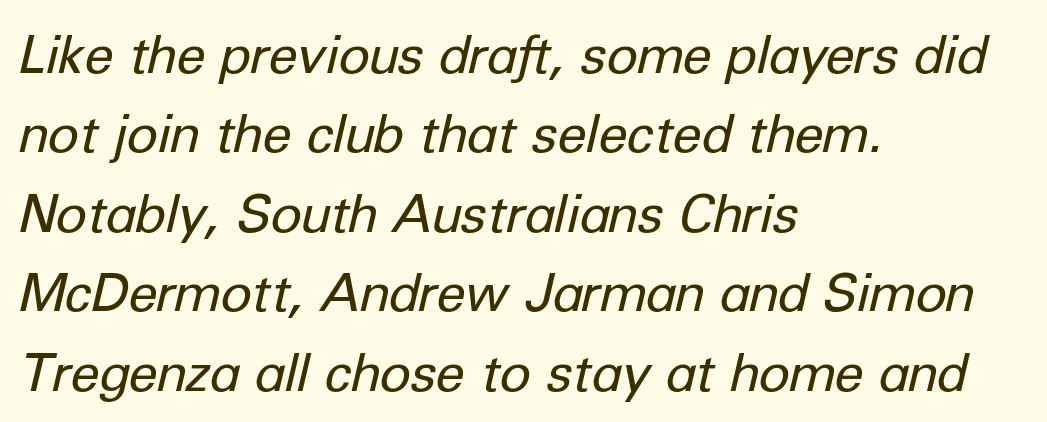
{"italic": "yes", "lean": "right", "slant_degrees": 12, "bold": "no", "weight": "regular", "width": "normal", "stroke_contrast": "low", "x_height": "medium", "monospaced": "no", "underline": "no", "align": "left", "line_spacing": "normal", "line_spacing_ratio": 1.5, "letter_spacing": "normal", "letter_spacing_em": 0.0, "glyph_px": 53}
